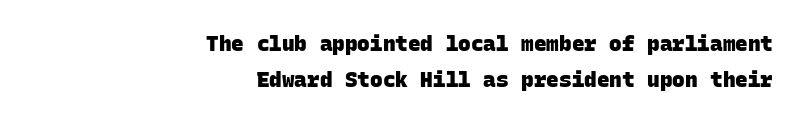
This rendering uses right alignment, leaving the left contour irregular. The leading is moderate, giving the passage an even texture. Short note: letters normally spaced. How heavy is the stroke? Heavy — this is a bold.
